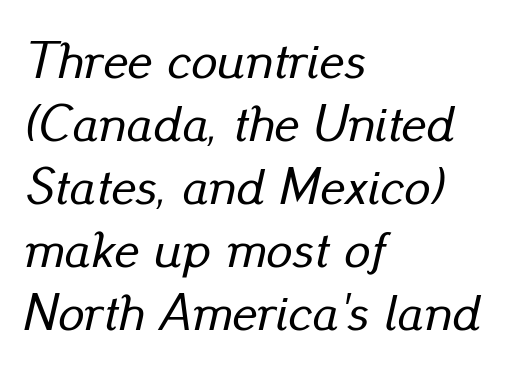
{"italic": "yes", "lean": "right", "slant_degrees": 13, "width": "normal", "stroke_contrast": "low", "x_height": "small", "monospaced": "no", "underline": "no", "align": "left", "line_spacing_ratio": 1.21, "letter_spacing": "normal", "letter_spacing_em": 0.0, "glyph_px": 52}
